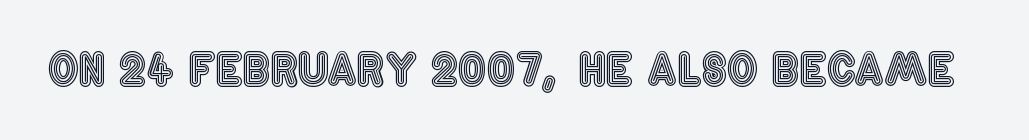
{"italic": "no", "width": "condensed", "x_height": "large", "monospaced": "no", "underline": "no", "letter_spacing": "normal", "letter_spacing_em": 0.0, "glyph_px": 43}
